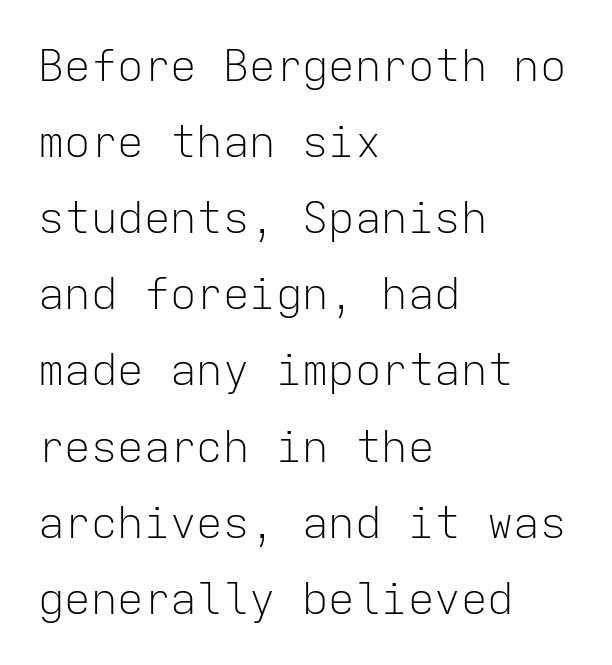
Each letter's strokes conclude bluntly, with no projecting serifs. Each word holds together tightly as a unit, with standard inter-letter gaps. Underline: absent. The strokes are not fattened; the text isn't bold. The face used here is monospaced, like something from a code editor. This rendering uses left alignment, leaving the right contour irregular.
